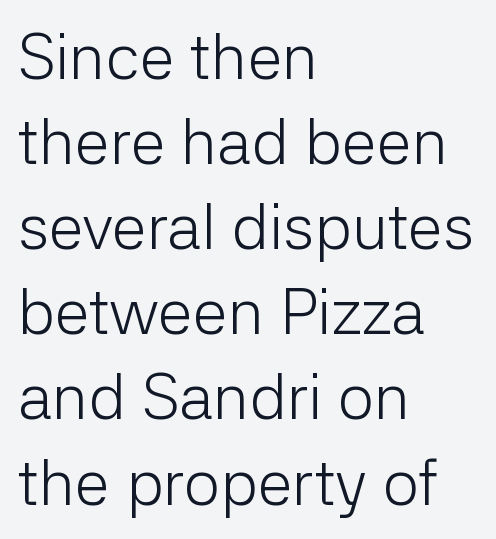
Q: Is the text bold? A: No.
Q: Is the text italic (slanted)? A: No, it is upright.
Q: Is the typeface a serif or a sans-serif typeface? A: Sans-serif.
Q: Is the text underlined? A: No.
Q: How is the paragraph aligned? A: Left-aligned.
Q: Is the spacing between letters normal or unusually wide? A: Normal.
Q: Is the spacing between lines tight, normal or loose? A: Normal.
Q: Width (condensed, normal, or wide)? A: Normal.
Q: Stroke contrast? A: Low.
Q: x-height? A: Medium.
Q: Monospaced? A: No.
